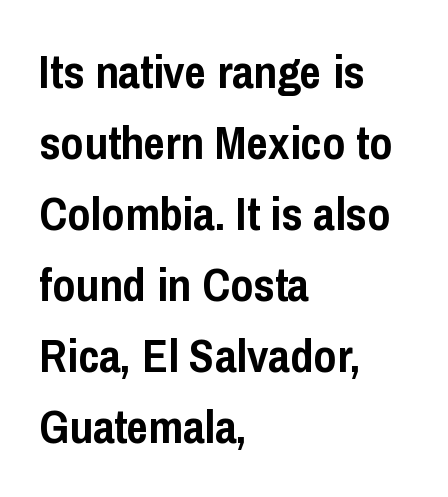
Q: Is the text bold? A: Yes.
Q: Is the text italic (slanted)? A: No, it is upright.
Q: Is the typeface a serif or a sans-serif typeface? A: Sans-serif.
Q: Is the text underlined? A: No.
Q: How is the paragraph aligned? A: Left-aligned.
Q: Is the spacing between letters normal or unusually wide? A: Normal.
Q: Is the spacing between lines tight, normal or loose? A: Normal.
Q: Width (condensed, normal, or wide)? A: Condensed.
Q: Stroke contrast? A: Low.
Q: x-height? A: Medium.
Q: Monospaced? A: No.
